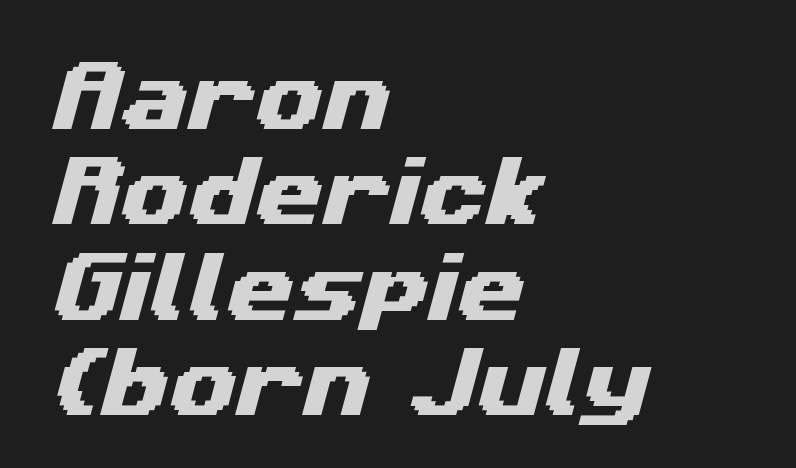
{"serif": "no", "width": "wide", "stroke_contrast": "medium", "x_height": "medium", "monospaced": "no", "underline": "no", "align": "left", "line_spacing_ratio": 1.24, "letter_spacing": "normal", "letter_spacing_em": 0.0, "glyph_px": 77}
